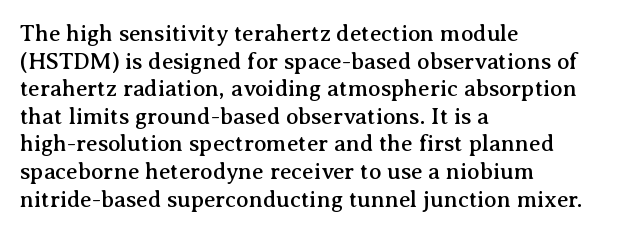
{"italic": "no", "underline": "no", "align": "left", "line_spacing_ratio": 1.2, "letter_spacing": "normal", "letter_spacing_em": 0.0, "glyph_px": 23}
